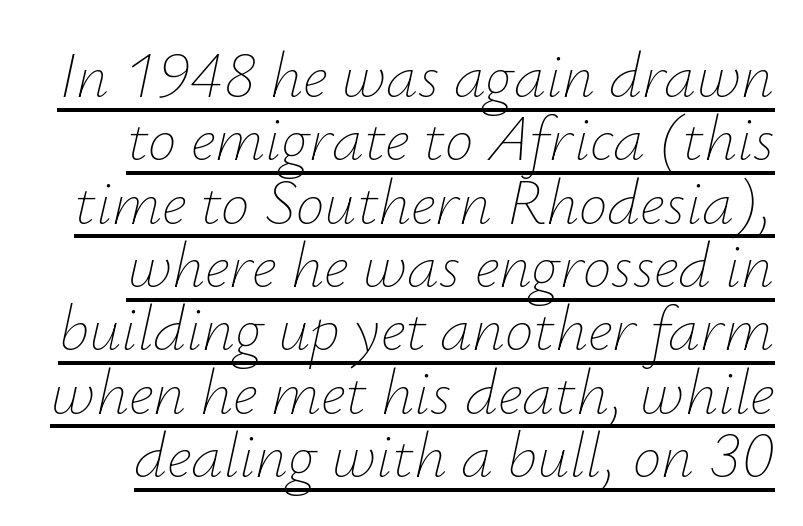
The rendering uses a small line-height, squeezing the rows. Varying glyph widths throughout — classic text-font behaviour. The tracking reads as untouched default to a designer's eye. Yep, that's italic — everything's leaning. The face looks like a standard text weight, possibly lighter. Underline: present.
